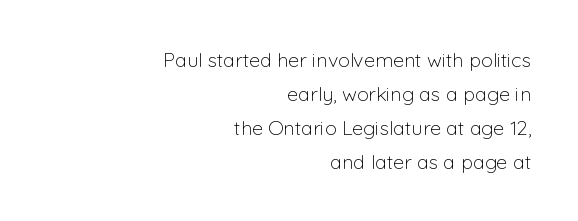
The setting favours the right margin, as signatures and pull-quotes sometimes do. Each row of text sits above clean, open space. Rows of type keep a routine distance in the vertical direction. Bold? No — there's no thickening of the strokes.
